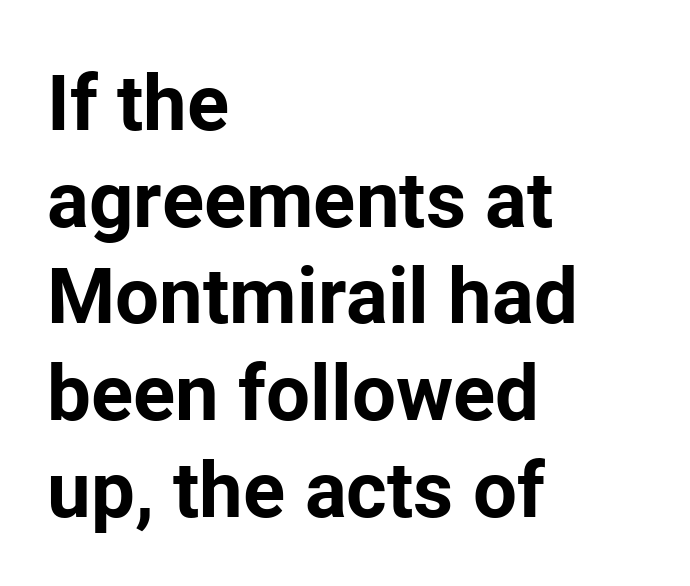
Observe the ordinary spacing: letters are neighbours, not strangers. The lettering holds an erect, upright posture throughout. Character widths vary here, with narrow letters taking less room than wide ones. Lines of text with bare space underneath. Strong, thick strokes mark this as bold type.
